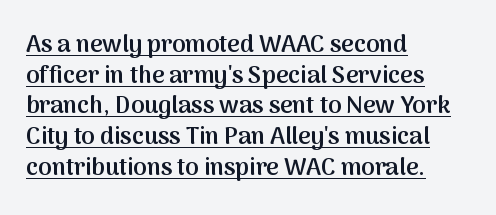
Q: Is the text bold? A: Semi-bold.
Q: Is the text italic (slanted)? A: No, it is upright.
Q: Is the text underlined? A: Yes.
Q: How is the paragraph aligned? A: Left-aligned.
Q: Is the spacing between letters normal or unusually wide? A: Normal.
Q: Is the spacing between lines tight, normal or loose? A: Normal.
